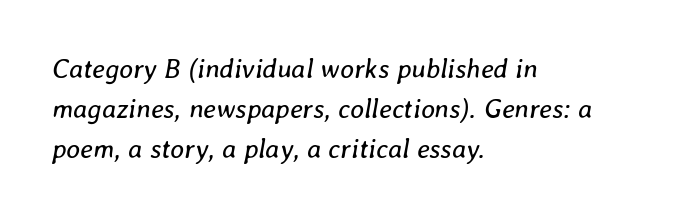
The image shows 27 px text type, italic (leaning right); set left-aligned, normal line spacing (1.49x), normal letter spacing, not underlined.
